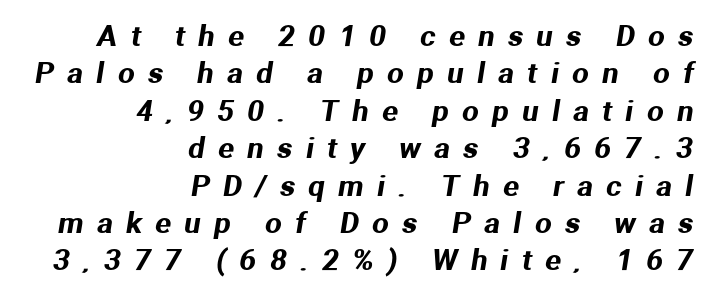
The image shows 29 px sans-serif type; set right-aligned, normal line spacing (1.29x), unusually wide letter spacing (+0.47 em), not underlined; medium stroke contrast and a medium x-height.
